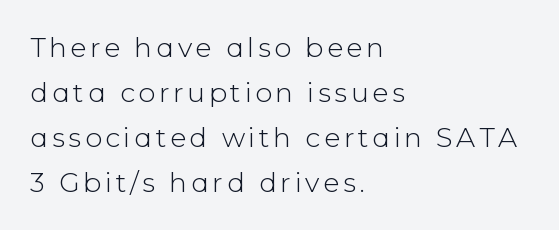
Q: Is the text bold? A: No.
Q: Is the text italic (slanted)? A: No, it is upright.
Q: Is the text underlined? A: No.
Q: How is the paragraph aligned? A: Left-aligned.
Q: Is the spacing between lines tight, normal or loose? A: Normal.
